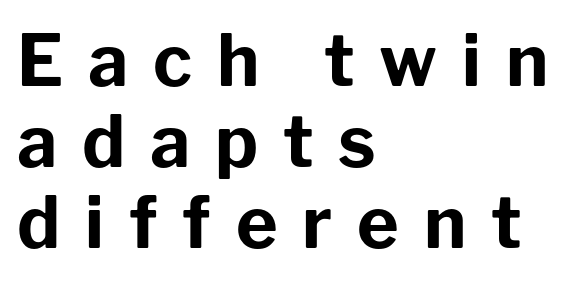
The image shows 71 px bold sans-serif type, upright; set left-aligned, tight line spacing (1.14x), unusually wide letter spacing (+0.35 em), not underlined; low stroke contrast and a medium x-height.
